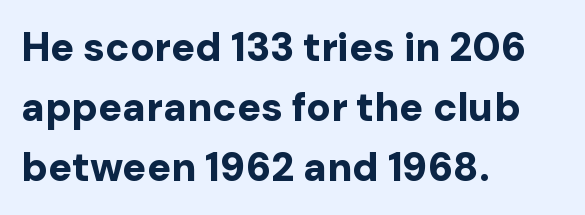
Q: Is the text bold? A: Yes.
Q: Is the text italic (slanted)? A: No, it is upright.
Q: Is the typeface a serif or a sans-serif typeface? A: Sans-serif.
Q: Is the text underlined? A: No.
Q: How is the paragraph aligned? A: Left-aligned.
Q: Is the spacing between letters normal or unusually wide? A: Normal.
Q: Is the spacing between lines tight, normal or loose? A: Normal.
Q: Width (condensed, normal, or wide)? A: Normal.
Q: Stroke contrast? A: Low.
Q: x-height? A: Medium.
Q: Monospaced? A: No.
